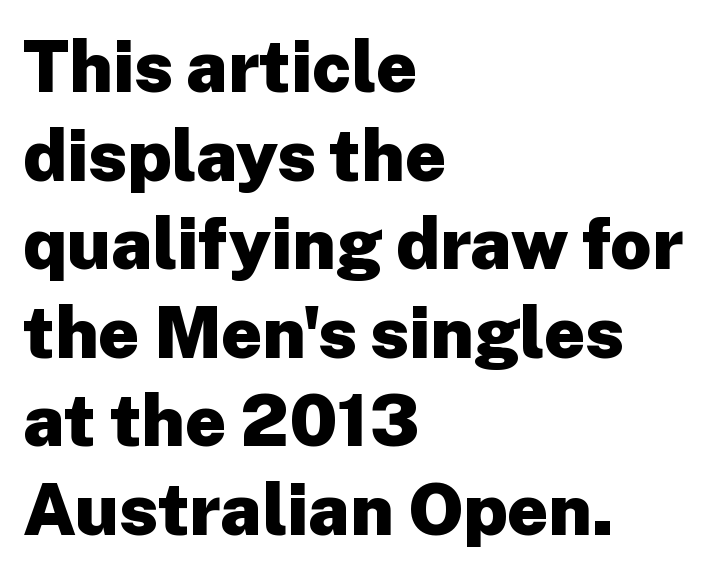
Do the characters align in a grid? No, the font is proportional. Grotesque or geometric, the face here clearly has no serifs. Leftover space on each line is placed entirely after the last word. Students, note that the glyphs here touch the page at normal intervals. Check under the words: just untouched page.
